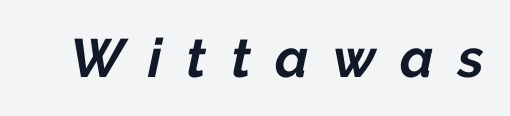
{"italic": "yes", "lean": "right", "slant_degrees": 12, "bold": "yes", "weight": "bold", "width": "normal", "stroke_contrast": "low", "x_height": "medium", "monospaced": "no", "underline": "no", "letter_spacing": "wide", "letter_spacing_em": 0.45, "glyph_px": 54}
